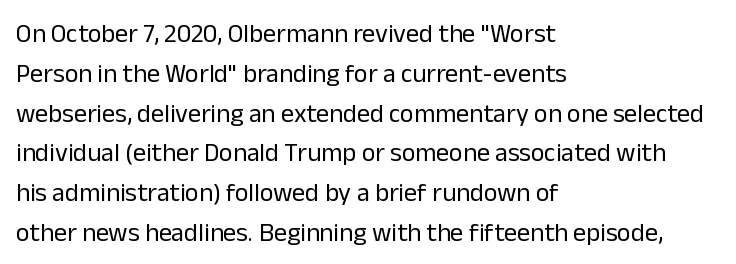
Nobody touched the tracking dial on this one. Line starts are locked; line ends wander. The block of text has a typical density, with ordinary space between rows. The glyphs are unaccompanied by any horizontal stroke below them. Notice how the stems are strictly vertical — no italics here. These glyphs show unthickened strokes, regular width or finer.
